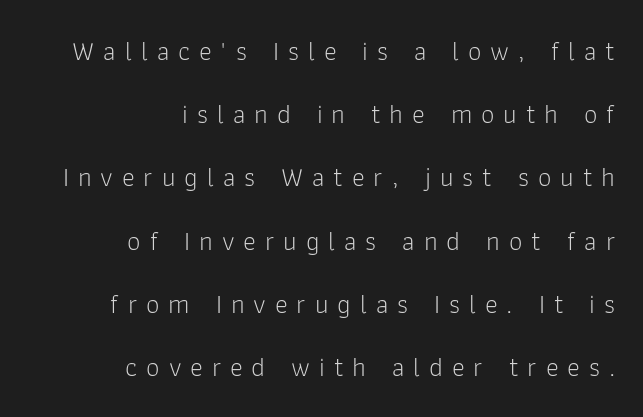
{"italic": "no", "bold": "no", "underline": "no", "align": "right", "line_spacing": "loose", "line_spacing_ratio": 2.34, "letter_spacing": "wide", "letter_spacing_em": 0.33, "glyph_px": 27}
